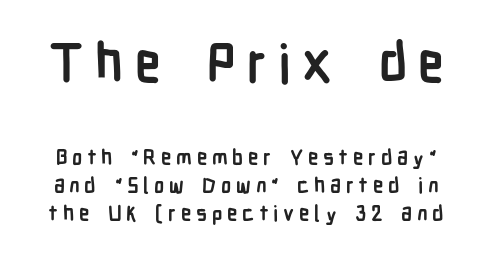
A typesetter would label this face a sans. Look at the glyph heights: the upper group is clearly the bigger setting. Vertical spacing — default. Students, this is bold: see how much ink each stroke carries. Decoration check: the copy has no underline.
